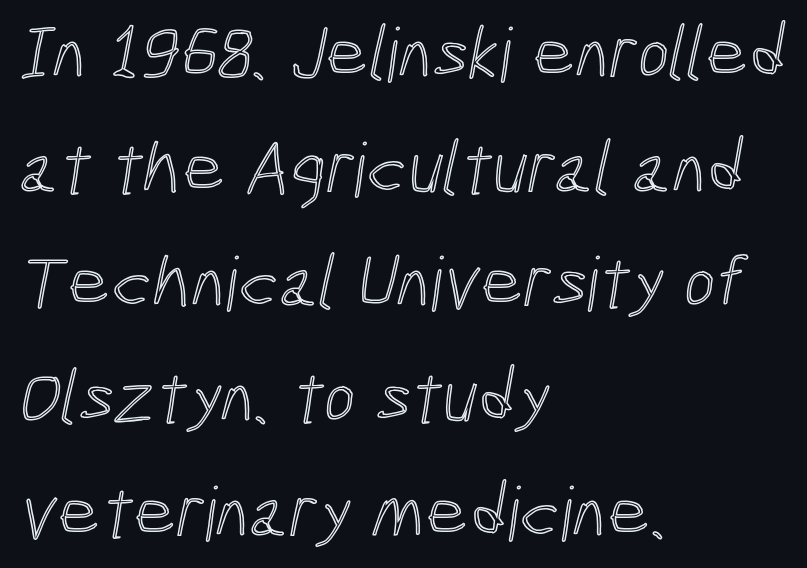
What's the leading like? Ordinary, nothing unusual. The space beneath each line is pristine and unruled. Left-aligned paragraph, ragged on the right. Here the designer chose a conventional face with non-uniform glyph widths. Here the glyphs are tracked normally, forming tight word shapes.
